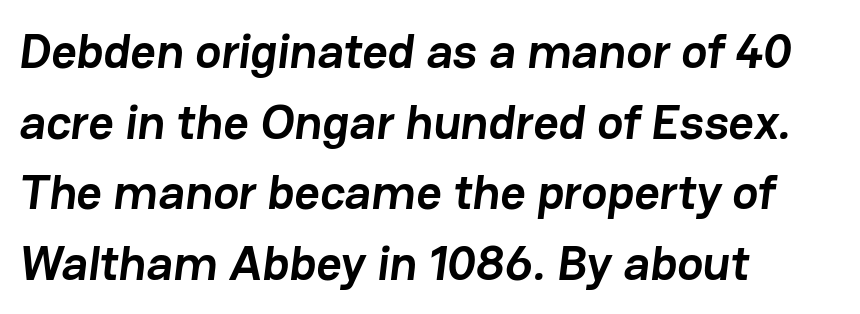
Q: Is the text bold? A: Yes.
Q: Is the typeface a serif or a sans-serif typeface? A: Sans-serif.
Q: Is the text underlined? A: No.
Q: How is the paragraph aligned? A: Left-aligned.
Q: Is the spacing between letters normal or unusually wide? A: Normal.
Q: Is the spacing between lines tight, normal or loose? A: Normal.
Q: Width (condensed, normal, or wide)? A: Normal.
Q: Stroke contrast? A: Low.
Q: x-height? A: Medium.
Q: Monospaced? A: No.
